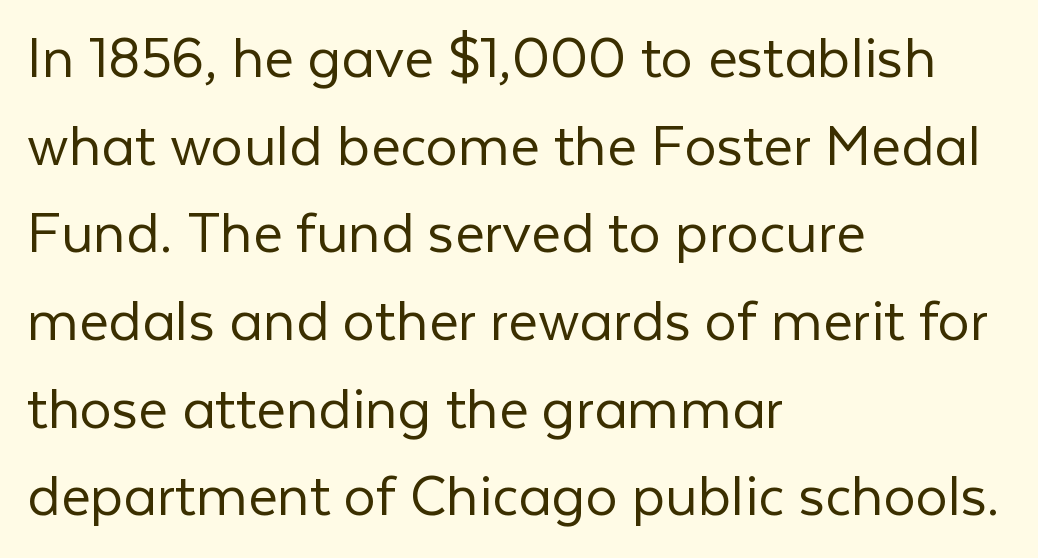
Q: Is the text bold? A: No.
Q: Is the text italic (slanted)? A: No, it is upright.
Q: Is the typeface a serif or a sans-serif typeface? A: Sans-serif.
Q: Is the text underlined? A: No.
Q: How is the paragraph aligned? A: Left-aligned.
Q: Is the spacing between letters normal or unusually wide? A: Normal.
Q: Is the spacing between lines tight, normal or loose? A: Normal.
Q: Width (condensed, normal, or wide)? A: Normal.
Q: Stroke contrast? A: Low.
Q: x-height? A: Medium.
Q: Monospaced? A: No.
